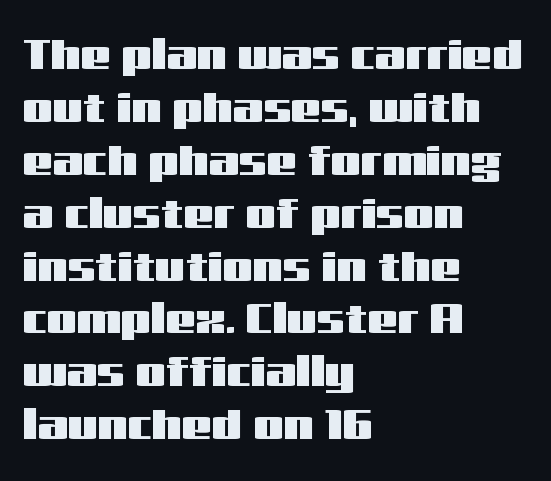
{"serif": "no", "italic": "no", "width": "wide", "stroke_contrast": "medium", "x_height": "medium", "monospaced": "no", "underline": "no", "align": "left", "line_spacing_ratio": 1.23, "letter_spacing": "normal", "letter_spacing_em": 0.0, "glyph_px": 43}
